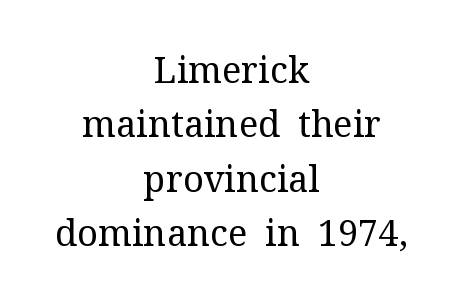
The image shows 36 px regular-weight serif type, upright; set centered, normal line spacing (1.51x), normal letter spacing, not underlined; medium stroke contrast and a medium x-height.
